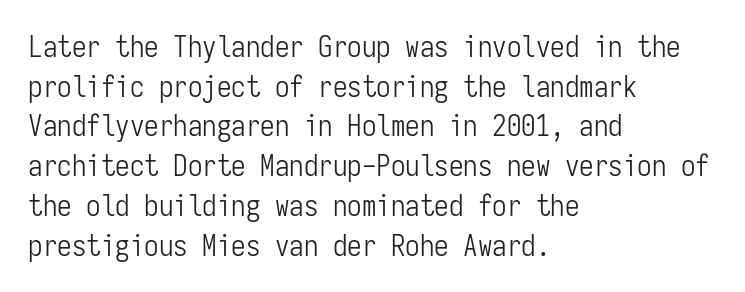
The image shows 29 px light, condensed sans-serif type, upright, monospaced; set left-aligned, normal line spacing (1.37x), normal letter spacing, not underlined; low stroke contrast and a medium x-height.
